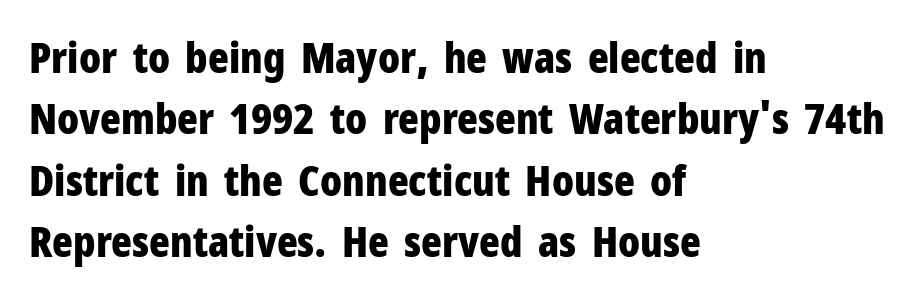
Do the letters lean? They stand straight. The words here are not underlined. Students, this is bold: see how much ink each stroke carries. Reading down the column, the eye jumps a familiar distance to each next line. Horizontal alignment here is leftward, the default for most running prose. Think of a printed novel: that variable character pitch is what you see here.
